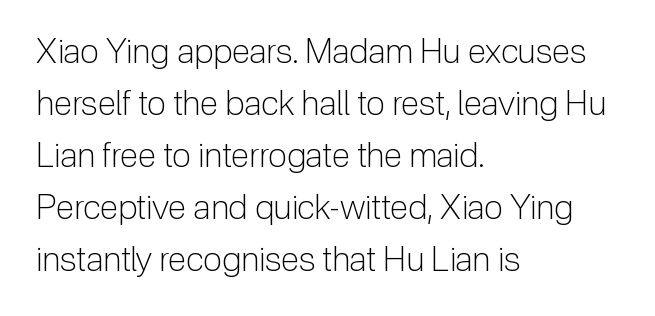
{"serif": "no", "italic": "no", "bold": "no", "weight": "light", "width": "normal", "stroke_contrast": "low", "x_height": "medium", "monospaced": "no", "underline": "no", "align": "left", "line_spacing": "normal", "line_spacing_ratio": 1.53, "letter_spacing": "normal", "letter_spacing_em": 0.0, "glyph_px": 34}
